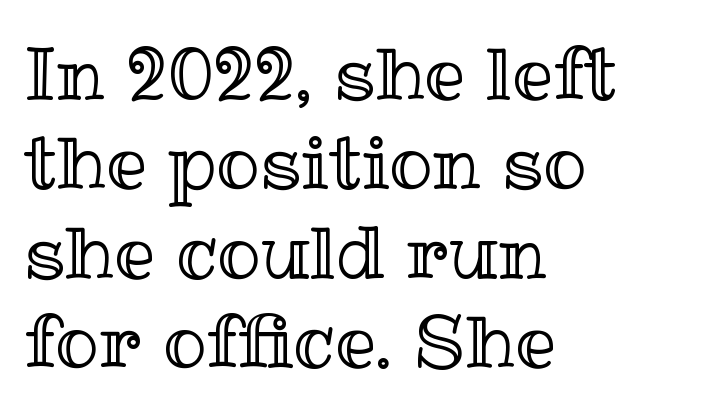
Q: Is the text italic (slanted)? A: No, it is upright.
Q: Is the text underlined? A: No.
Q: How is the paragraph aligned? A: Left-aligned.
Q: Is the spacing between letters normal or unusually wide? A: Normal.
Q: Width (condensed, normal, or wide)? A: Normal.
Q: x-height? A: Medium.
Q: Monospaced? A: No.
